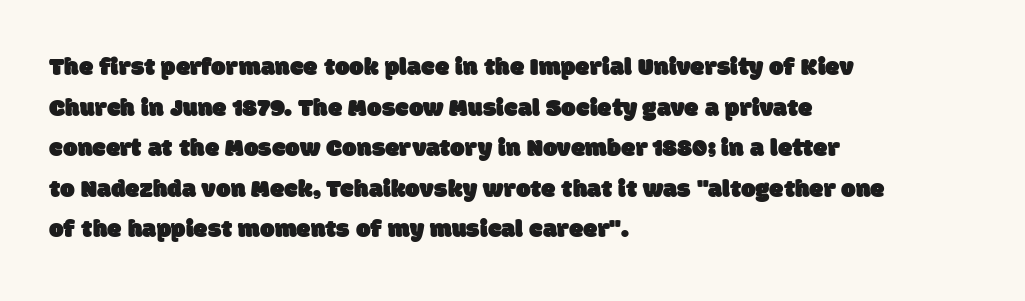
The image shows 26 px text type; set left-aligned, normal line spacing (1.56x), normal letter spacing, not underlined.
